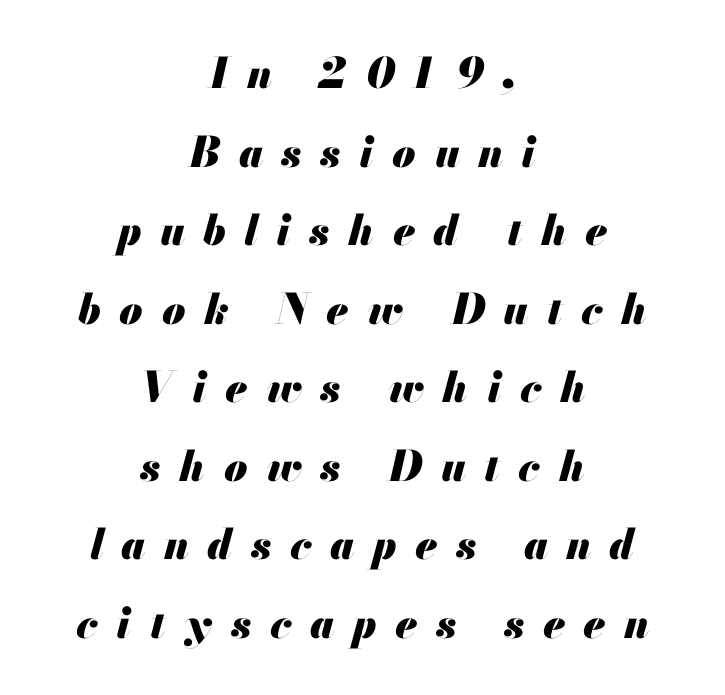
Q: Is the text bold? A: Yes.
Q: Is the text italic (slanted)? A: Yes, it leans right by about 13 degrees.
Q: Is the text underlined? A: No.
Q: How is the paragraph aligned? A: Centered.
Q: Is the spacing between letters normal or unusually wide? A: Unusually wide.
Q: Width (condensed, normal, or wide)? A: Normal.
Q: Stroke contrast? A: Medium.
Q: x-height? A: Small.
Q: Monospaced? A: No.
